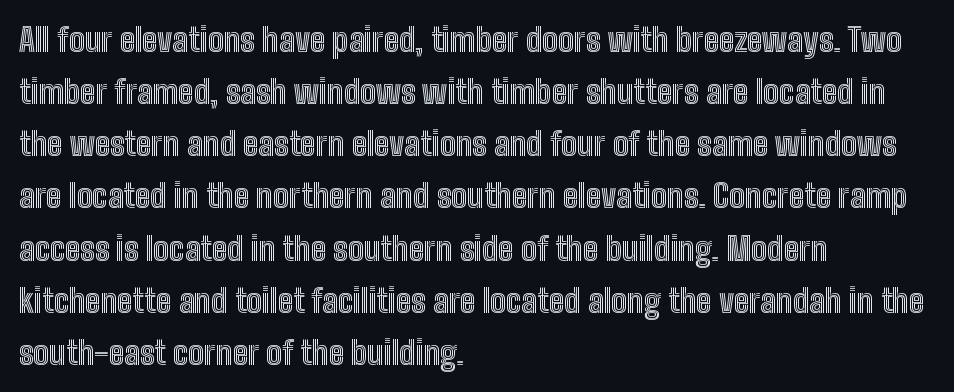
{"italic": "no", "width": "condensed", "x_height": "medium", "monospaced": "no", "underline": "no", "align": "left", "line_spacing": "normal", "line_spacing_ratio": 1.58, "letter_spacing": "normal", "letter_spacing_em": 0.0, "glyph_px": 33}
